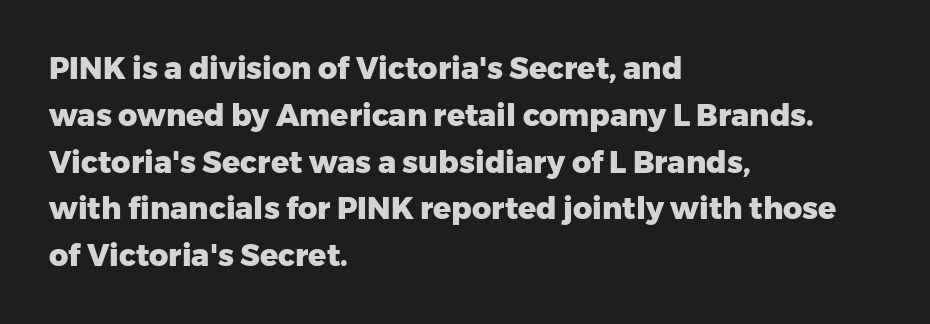
{"serif": "no", "italic": "no", "bold": "yes", "weight": "heavy", "width": "normal", "stroke_contrast": "low", "x_height": "medium", "monospaced": "no", "underline": "no", "align": "left", "line_spacing": "normal", "line_spacing_ratio": 1.56, "letter_spacing": "normal", "letter_spacing_em": 0.0, "glyph_px": 30}
